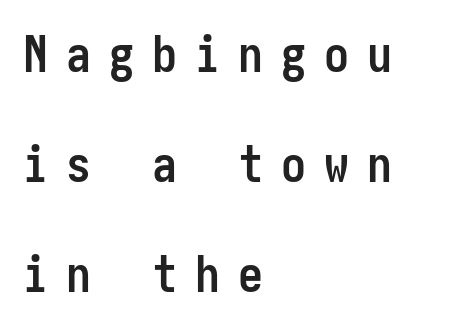
This is sans-serif lettering, the kind often seen on screens and signage. The letterforms stand isolated, each surrounded by extra space. Interline gaps are noticeably wide in this sample. Rendered with straight, roman letterforms. Visually the block forms a straight wall on the left and a jagged coastline on the right.
